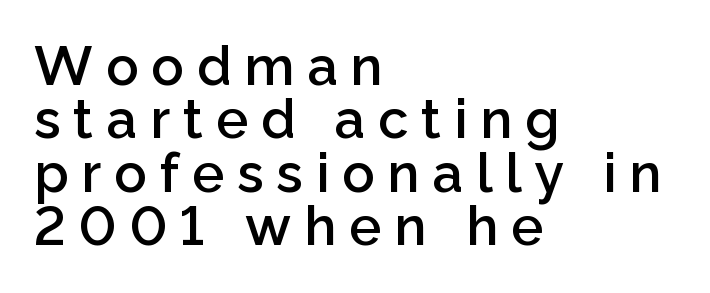
The passage shown has open, widely tracked lettering throughout. You can tell it's not italic because the verticals are truly vertical. The glyphs in this specimen are sans serif. One-word summary of the alignment: left.
